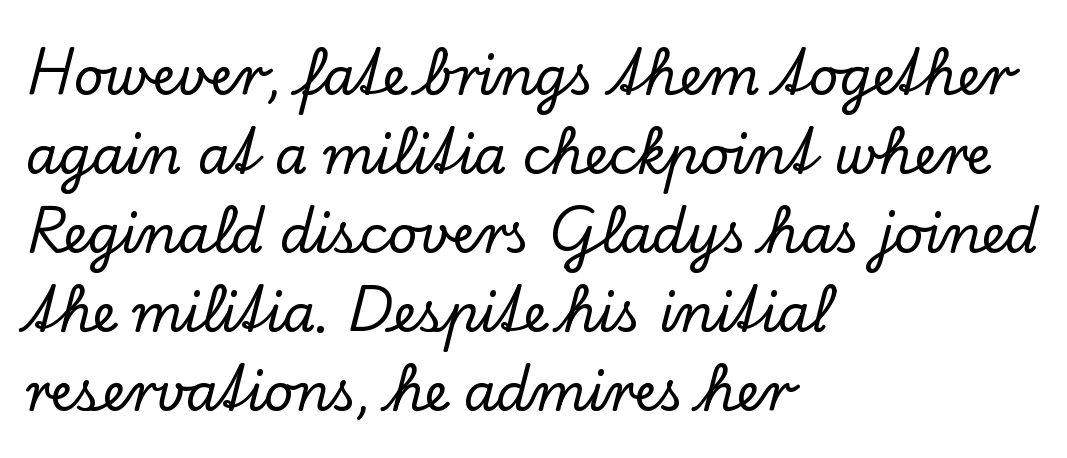
Think of a printed novel: that variable character pitch is what you see here. The designer went with a serif here, giving each stem small feet. Compared with a centered layout, this one pins lines to the left instead. Each word holds together tightly as a unit, with standard inter-letter gaps. The space between consecutive lines is moderate.
